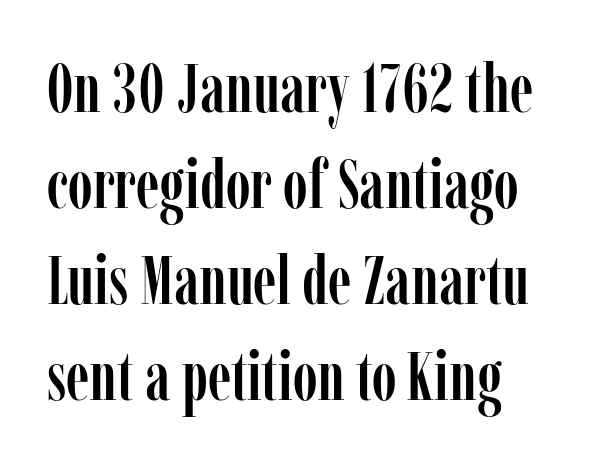
Is the block centered? No — it sits flush against the left margin. These lines are rendered in a variable-pitch font. Each letter's strokes conclude with small projecting serifs. Decoration check: the copy has no underline.
